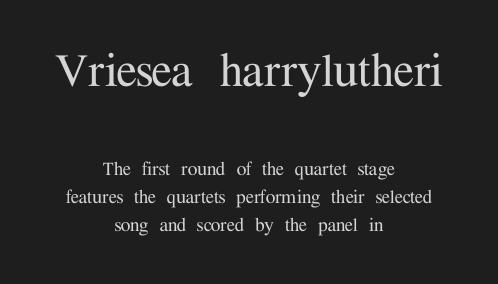
The image shows 55 px serif type, upright; set centered, normal line spacing (1.26x), normal letter spacing, not underlined; the first (top) block is 2.5x larger; medium stroke contrast and a medium x-height.
